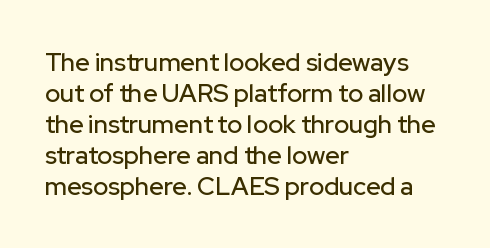
Q: Is the text italic (slanted)? A: No, it is upright.
Q: Is the text underlined? A: No.
Q: How is the paragraph aligned? A: Left-aligned.
Q: Is the spacing between letters normal or unusually wide? A: Normal.
